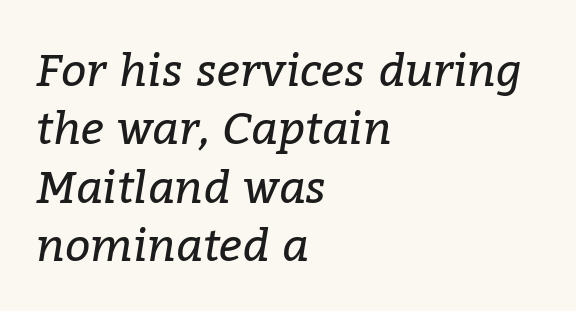
Q: Is the text bold? A: No.
Q: Is the text italic (slanted)? A: Yes, it leans right by about 9 degrees.
Q: Is the typeface a serif or a sans-serif typeface? A: Serif.
Q: Is the text underlined? A: No.
Q: How is the paragraph aligned? A: Left-aligned.
Q: Is the spacing between letters normal or unusually wide? A: Normal.
Q: Is the spacing between lines tight, normal or loose? A: Normal.
Q: Width (condensed, normal, or wide)? A: Normal.
Q: Stroke contrast? A: Low.
Q: x-height? A: Medium.
Q: Monospaced? A: No.
